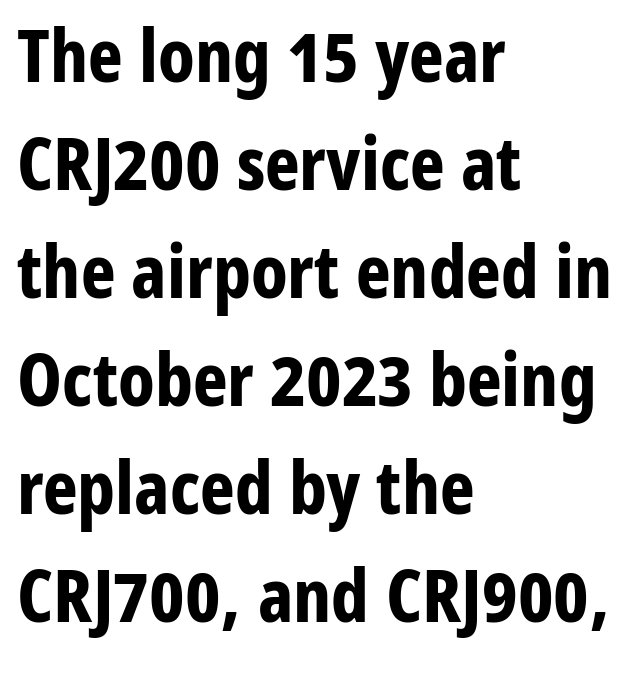
The words here are not underlined. Vertical strokes here are truly vertical. Serifs: no, the terminals of the letterforms are clean. Heavy-handed strokes throughout: this text is bold.
